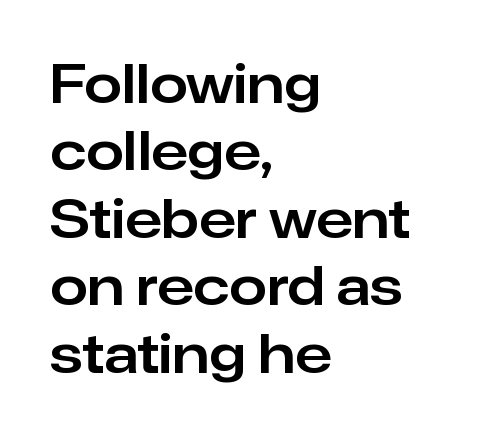
{"serif": "no", "italic": "no", "width": "normal", "stroke_contrast": "low", "x_height": "medium", "monospaced": "no", "underline": "no", "align": "left", "line_spacing": "normal", "line_spacing_ratio": 1.25, "letter_spacing": "normal", "letter_spacing_em": 0.0, "glyph_px": 54}
